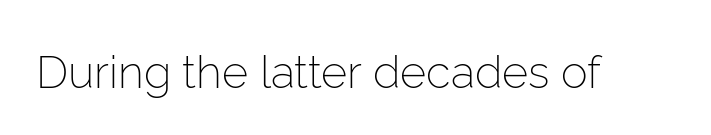
The image shows 45 px light sans-serif type, upright; set normal letter spacing, not underlined; low stroke contrast and a medium x-height.
